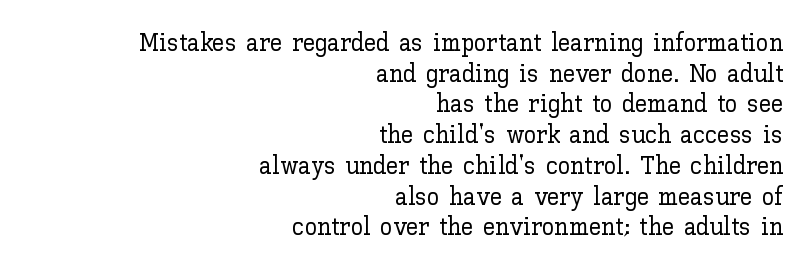
{"italic": "no", "underline": "no", "align": "right", "line_spacing_ratio": 1.23, "letter_spacing": "normal", "letter_spacing_em": 0.0, "glyph_px": 25}
